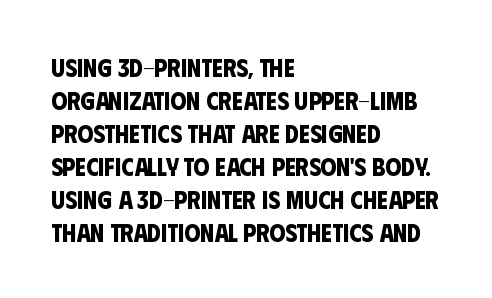
The words here are not underlined. The passage shown is emphatically bold. The line-height multiplier appears to be the usual default. The passage is arranged the way most books set body copy — flush left. No extra tracking has been applied to these lines.
